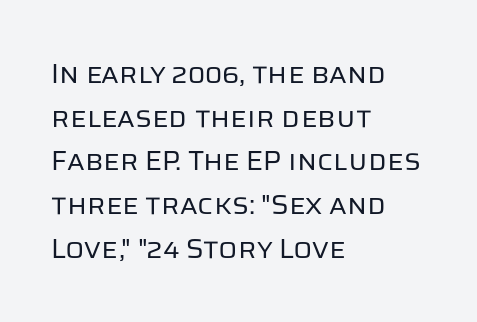
The image shows 28 px regular-weight sans-serif type, upright; set left-aligned, normal line spacing (1.56x), normal letter spacing, not underlined; low stroke contrast and a large x-height.
